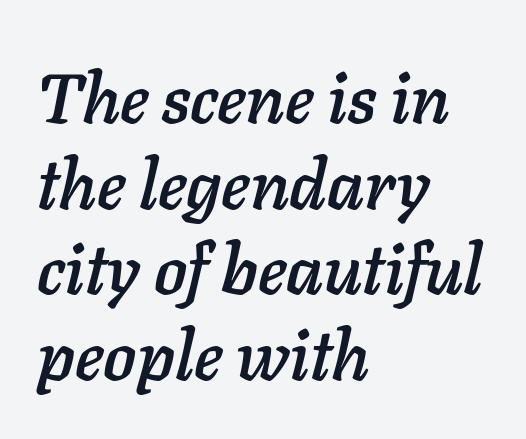
{"italic": "yes", "lean": "right", "slant_degrees": 11, "width": "normal", "stroke_contrast": "low", "x_height": "medium", "monospaced": "no", "underline": "no", "align": "left", "line_spacing_ratio": 1.24, "letter_spacing": "normal", "letter_spacing_em": 0.0, "glyph_px": 69}
